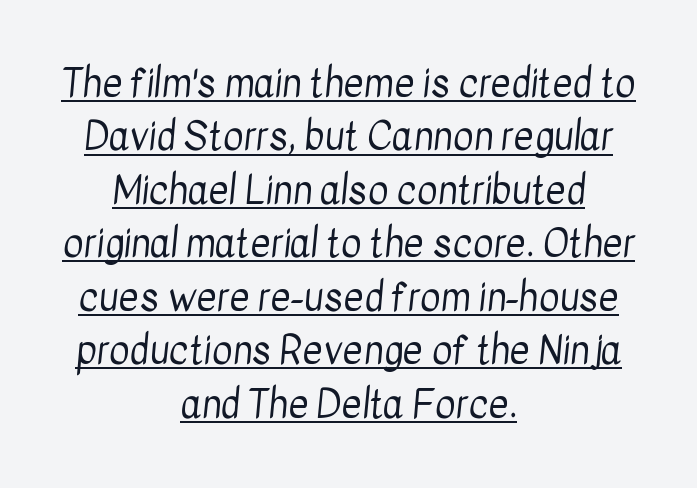
The image shows 39 px regular-weight, condensed sans-serif type; set centered, normal line spacing (1.37x), normal letter spacing, underlined; low stroke contrast and a medium x-height.
